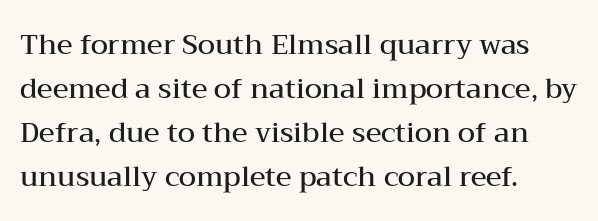
Q: Is the text bold? A: Semi-bold.
Q: Is the text italic (slanted)? A: No, it is upright.
Q: Is the typeface a serif or a sans-serif typeface? A: Serif.
Q: Is the text underlined? A: No.
Q: How is the paragraph aligned? A: Left-aligned.
Q: Is the spacing between letters normal or unusually wide? A: Normal.
Q: Is the spacing between lines tight, normal or loose? A: Normal.
Q: Width (condensed, normal, or wide)? A: Wide.
Q: Stroke contrast? A: Medium.
Q: x-height? A: Medium.
Q: Monospaced? A: No.
